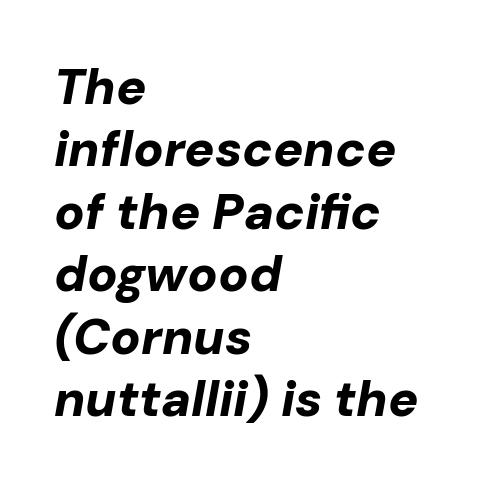
The image shows 50 px bold type, italic (leaning right); set left-aligned, normal line spacing (1.25x), normal letter spacing, not underlined; low stroke contrast and a medium x-height.
